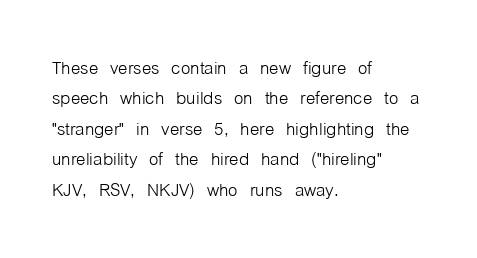
Q: Is the text bold? A: No.
Q: Is the text italic (slanted)? A: No, it is upright.
Q: Is the text underlined? A: No.
Q: How is the paragraph aligned? A: Left-aligned.
Q: Is the spacing between letters normal or unusually wide? A: Normal.
Q: Is the spacing between lines tight, normal or loose? A: Normal.
